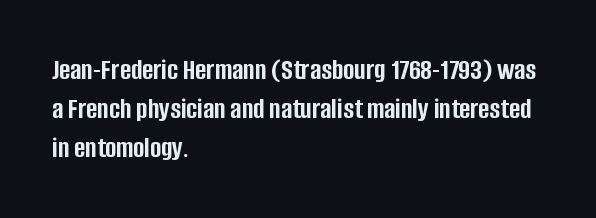
Q: Is the text bold? A: Yes.
Q: Is the text italic (slanted)? A: No, it is upright.
Q: Is the typeface a serif or a sans-serif typeface? A: Sans-serif.
Q: Is the text underlined? A: No.
Q: How is the paragraph aligned? A: Left-aligned.
Q: Is the spacing between letters normal or unusually wide? A: Normal.
Q: Is the spacing between lines tight, normal or loose? A: Normal.
Q: Width (condensed, normal, or wide)? A: Condensed.
Q: Stroke contrast? A: Low.
Q: x-height? A: Large.
Q: Monospaced? A: No.
